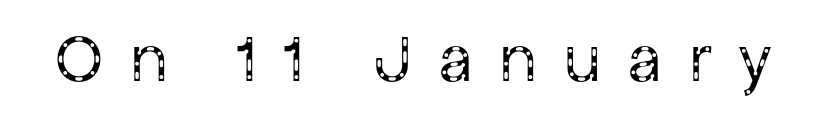
{"serif": "no", "italic": "no", "bold": "no", "weight": "regular", "width": "normal", "stroke_contrast": "low", "x_height": "medium", "monospaced": "no", "underline": "no", "letter_spacing": "wide", "letter_spacing_em": 0.4, "glyph_px": 68}
